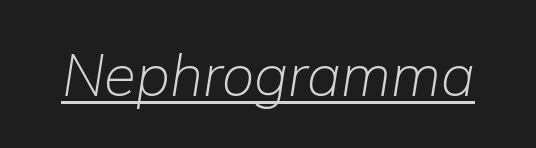
The image shows 58 px light type, italic (leaning right); set normal letter spacing, underlined; low stroke contrast and a medium x-height.
